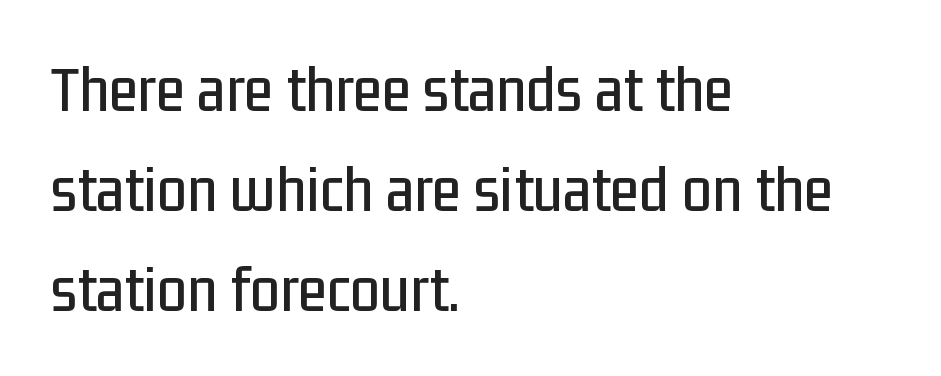
Q: Is the text italic (slanted)? A: No, it is upright.
Q: Is the typeface a serif or a sans-serif typeface? A: Sans-serif.
Q: Is the text underlined? A: No.
Q: How is the paragraph aligned? A: Left-aligned.
Q: Is the spacing between letters normal or unusually wide? A: Normal.
Q: Is the spacing between lines tight, normal or loose? A: Normal.
Q: Width (condensed, normal, or wide)? A: Condensed.
Q: Stroke contrast? A: Low.
Q: x-height? A: Medium.
Q: Monospaced? A: No.
